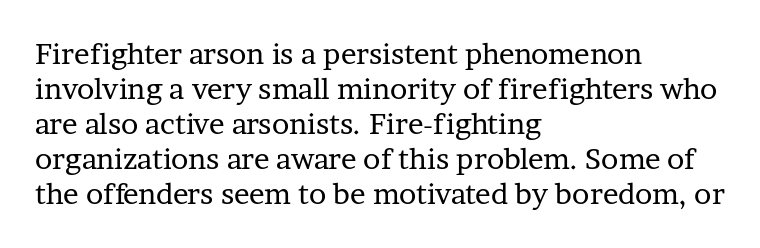
The image shows 29 px regular-weight serif type, upright; set left-aligned, line spacing 1.21x, normal letter spacing, not underlined; low stroke contrast and a medium x-height.
